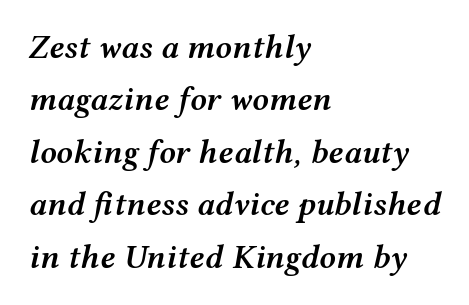
The image shows 33 px semibold, wide type, italic (leaning right); set left-aligned, normal line spacing (1.59x), normal letter spacing, not underlined; medium stroke contrast and a medium x-height.
